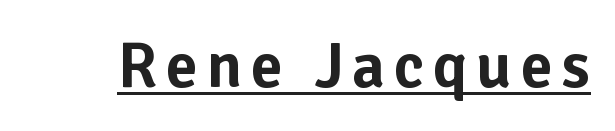
The image shows 65 px sans-serif type, upright; set underlined; low stroke contrast and a medium x-height.
